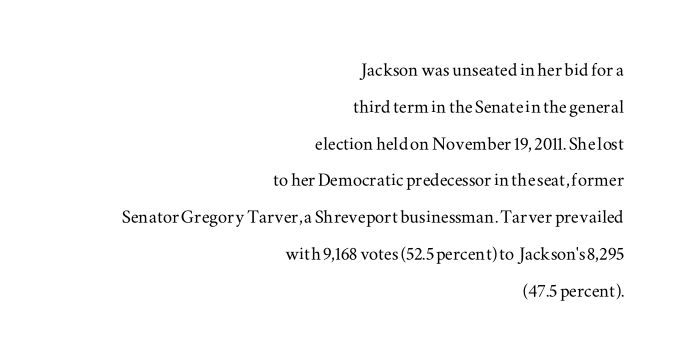
{"italic": "no", "underline": "no", "align": "right", "line_spacing": "normal", "line_spacing_ratio": 1.6, "letter_spacing": "normal", "letter_spacing_em": 0.0, "glyph_px": 23}
